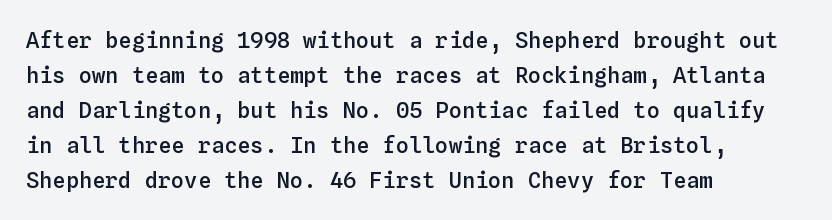
The image shows 22 px text type, upright; set left-aligned, normal line spacing (1.59x), normal letter spacing, not underlined.
